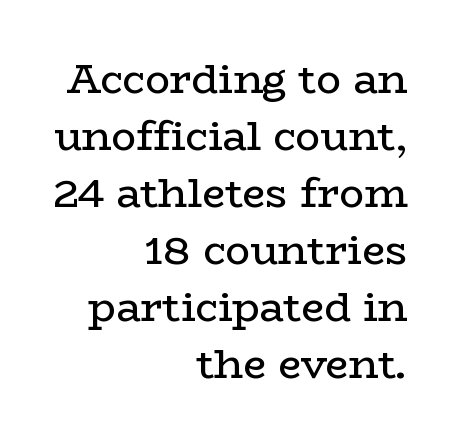
The image shows 41 px regular-weight, wide serif type, upright; set right-aligned, normal line spacing (1.39x), normal letter spacing, not underlined; low stroke contrast and a medium x-height.
